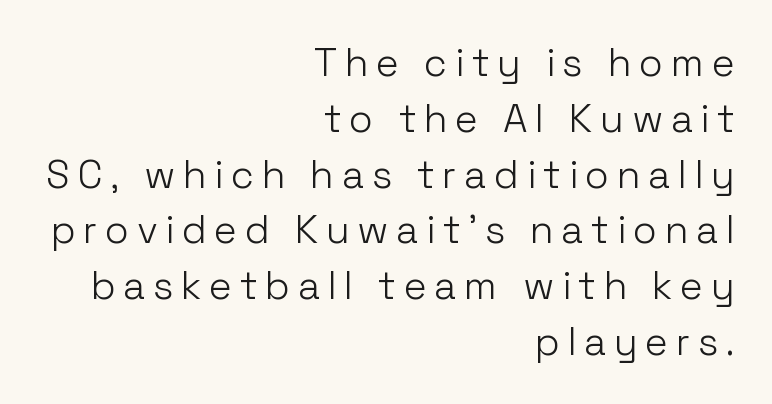
The image shows 39 px light sans-serif type, upright; set right-aligned, normal line spacing (1.43x), not underlined; low stroke contrast and a medium x-height.
